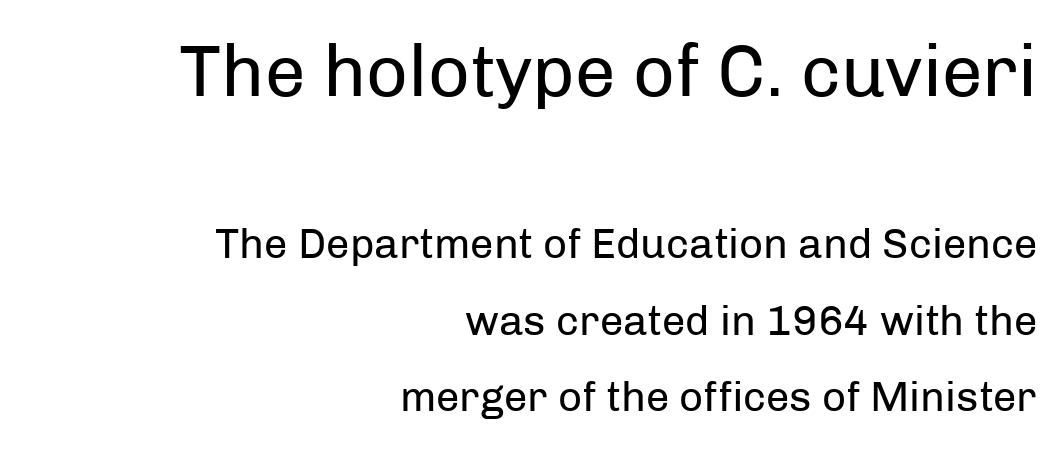
Q: Is the text bold? A: No.
Q: Is the text italic (slanted)? A: No, it is upright.
Q: Is the typeface a serif or a sans-serif typeface? A: Sans-serif.
Q: Is the text underlined? A: No.
Q: How is the paragraph aligned? A: Right-aligned.
Q: Is the spacing between letters normal or unusually wide? A: Normal.
Q: Which block of text is set in a larger size, the first (top) or the second (bottom)? A: The first (top) one.
Q: Width (condensed, normal, or wide)? A: Normal.
Q: Stroke contrast? A: Low.
Q: x-height? A: Medium.
Q: Monospaced? A: No.
